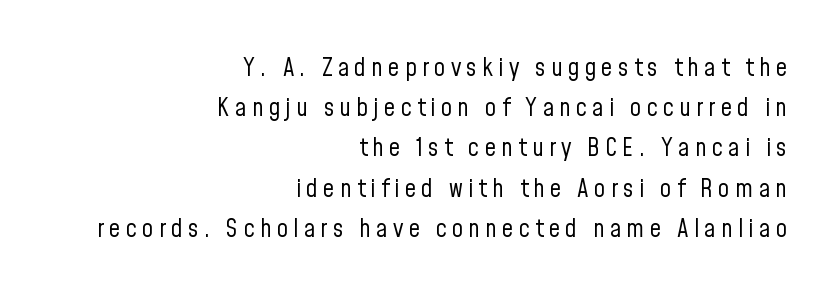
Ascenders rise straight up at ninety degrees. A quiet, ordinary-to-light weight characterises the typeface. How are the letters spaced? Widely, with obvious added tracking. Compared with a flush-left layout, this one pins lines to the opposite, right side. The vertical gap from one line to the next is medium. The zone under the glyphs is completely vacant.
